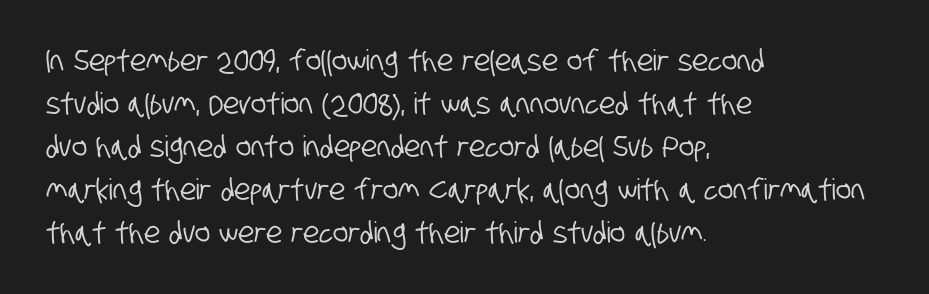
Q: Is the typeface a serif or a sans-serif typeface? A: Sans-serif.
Q: Is the text underlined? A: No.
Q: How is the paragraph aligned? A: Left-aligned.
Q: Is the spacing between letters normal or unusually wide? A: Normal.
Q: Is the spacing between lines tight, normal or loose? A: Normal.
Q: Width (condensed, normal, or wide)? A: Condensed.
Q: Stroke contrast? A: Low.
Q: x-height? A: Large.
Q: Monospaced? A: No.
